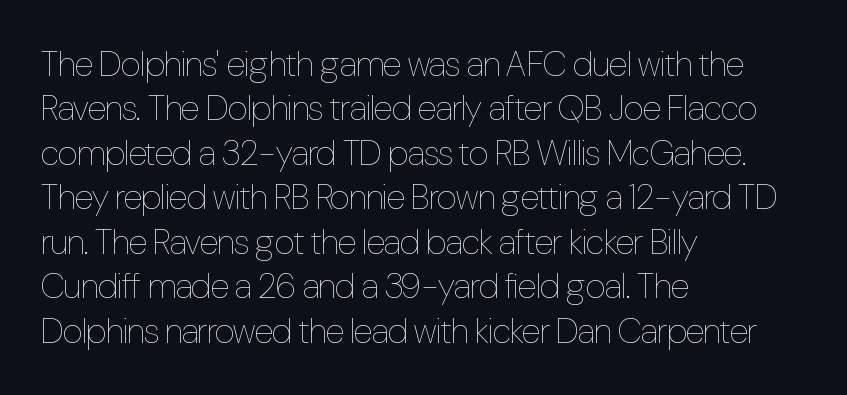
{"italic": "no", "bold": "no", "weight": "thin", "width": "condensed", "stroke_contrast": "low", "x_height": "medium", "monospaced": "no", "underline": "no", "align": "left", "line_spacing": "normal", "line_spacing_ratio": 1.27, "letter_spacing": "normal", "letter_spacing_em": 0.0, "glyph_px": 35}
